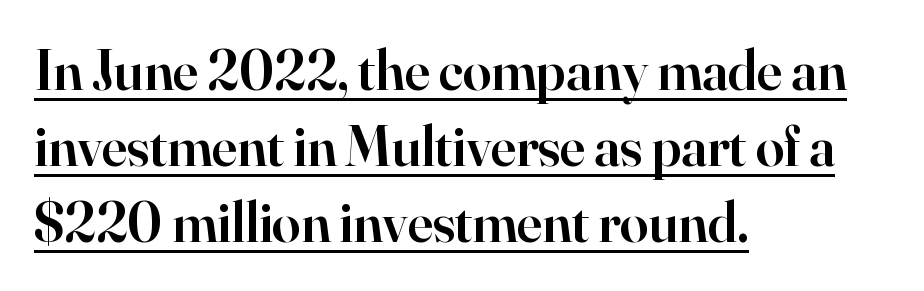
{"serif": "yes", "italic": "no", "bold": "semi", "weight": "semibold", "width": "normal", "stroke_contrast": "high", "x_height": "small", "monospaced": "no", "underline": "yes", "align": "left", "line_spacing": "normal", "line_spacing_ratio": 1.33, "letter_spacing": "normal", "letter_spacing_em": 0.0, "glyph_px": 57}
